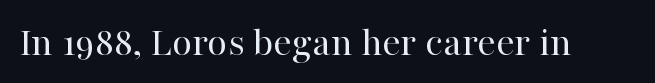
Q: Is the text bold? A: No.
Q: Is the text italic (slanted)? A: No, it is upright.
Q: Is the typeface a serif or a sans-serif typeface? A: Serif.
Q: Is the text underlined? A: No.
Q: Is the spacing between letters normal or unusually wide? A: Normal.
Q: Width (condensed, normal, or wide)? A: Normal.
Q: Stroke contrast? A: High.
Q: x-height? A: Medium.
Q: Monospaced? A: No.
